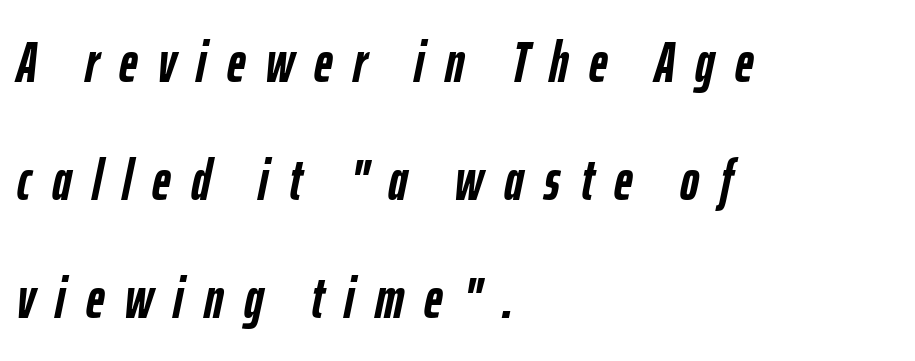
{"italic": "yes", "lean": "right", "slant_degrees": 12, "bold": "yes", "weight": "semibold", "width": "condensed", "stroke_contrast": "low", "x_height": "medium", "monospaced": "no", "underline": "no", "align": "left", "line_spacing": "loose", "line_spacing_ratio": 2.07, "letter_spacing": "wide", "letter_spacing_em": 0.36, "glyph_px": 57}
